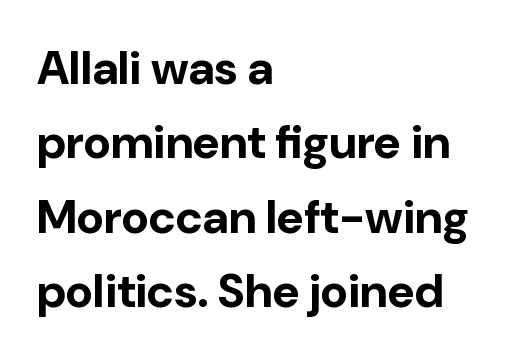
{"serif": "no", "italic": "no", "bold": "yes", "weight": "bold", "width": "normal", "stroke_contrast": "low", "x_height": "medium", "monospaced": "no", "underline": "no", "align": "left", "line_spacing": "normal", "line_spacing_ratio": 1.58, "letter_spacing": "normal", "letter_spacing_em": 0.0, "glyph_px": 47}
